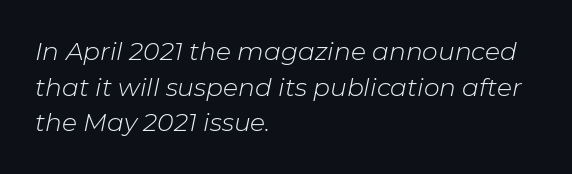
Q: Is the text bold? A: No.
Q: Is the text italic (slanted)? A: Yes, it leans right by about 11 degrees.
Q: Is the text underlined? A: No.
Q: How is the paragraph aligned? A: Left-aligned.
Q: Is the spacing between letters normal or unusually wide? A: Normal.
Q: Is the spacing between lines tight, normal or loose? A: Normal.
